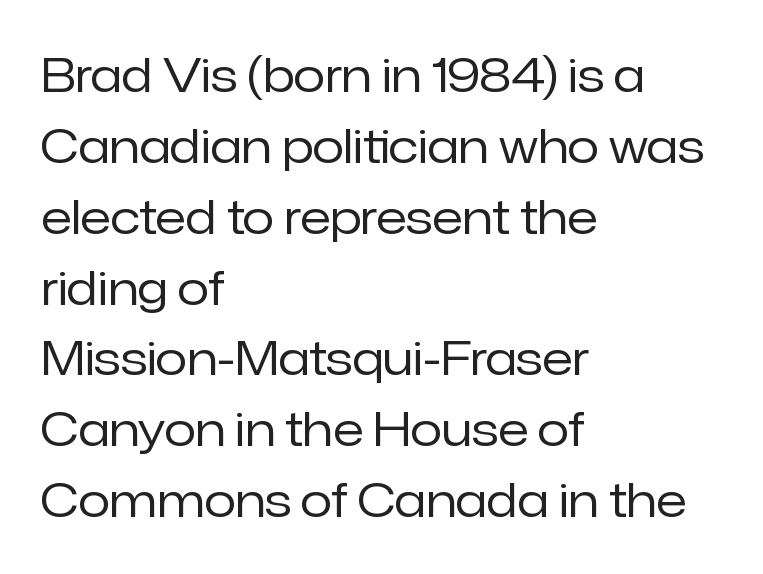
Q: Is the text bold? A: No.
Q: Is the text italic (slanted)? A: No, it is upright.
Q: Is the typeface a serif or a sans-serif typeface? A: Sans-serif.
Q: Is the text underlined? A: No.
Q: How is the paragraph aligned? A: Left-aligned.
Q: Is the spacing between letters normal or unusually wide? A: Normal.
Q: Is the spacing between lines tight, normal or loose? A: Normal.
Q: Width (condensed, normal, or wide)? A: Normal.
Q: Stroke contrast? A: Low.
Q: x-height? A: Medium.
Q: Monospaced? A: No.
